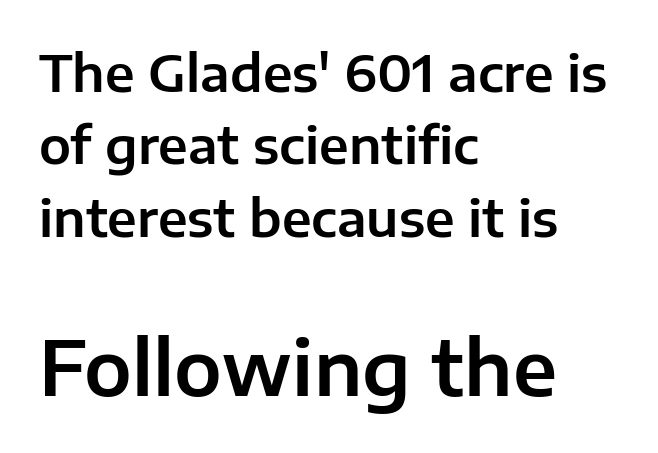
The image shows 76 px sans-serif type, upright; set left-aligned, normal line spacing (1.42x), normal letter spacing, not underlined; the second (bottom) block is 1.49x larger; low stroke contrast and a medium x-height.
